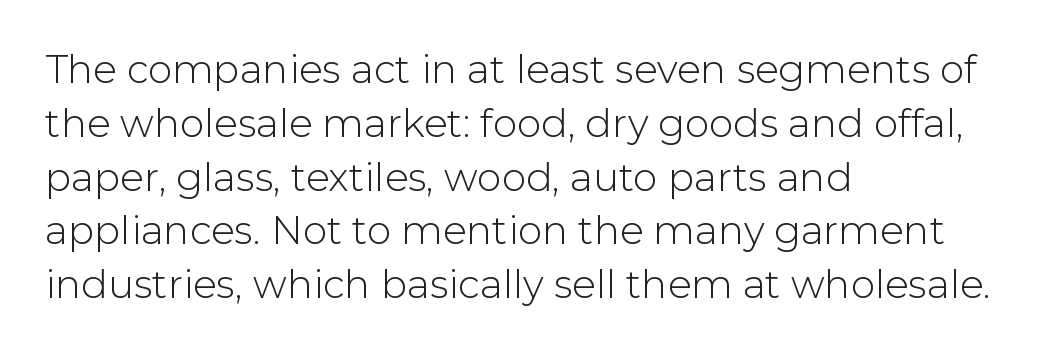
{"serif": "no", "italic": "no", "bold": "no", "weight": "light", "width": "normal", "stroke_contrast": "low", "x_height": "medium", "monospaced": "no", "underline": "no", "align": "left", "line_spacing": "normal", "line_spacing_ratio": 1.38, "letter_spacing": "normal", "letter_spacing_em": 0.0, "glyph_px": 39}
